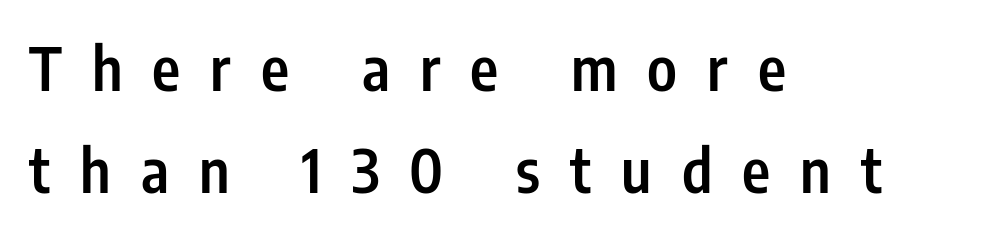
{"serif": "no", "italic": "no", "bold": "semi", "weight": "semibold", "width": "condensed", "stroke_contrast": "low", "x_height": "medium", "monospaced": "no", "underline": "no", "align": "left", "line_spacing": "normal", "line_spacing_ratio": 1.7, "letter_spacing": "wide", "letter_spacing_em": 0.5, "glyph_px": 60}
